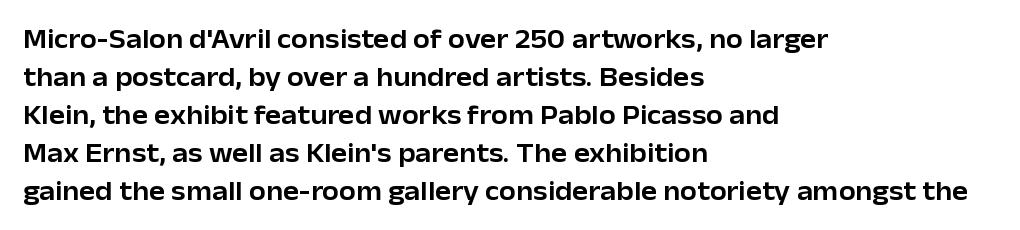
The image shows 27 px text type, upright; set left-aligned, normal line spacing (1.41x), normal letter spacing, not underlined.
